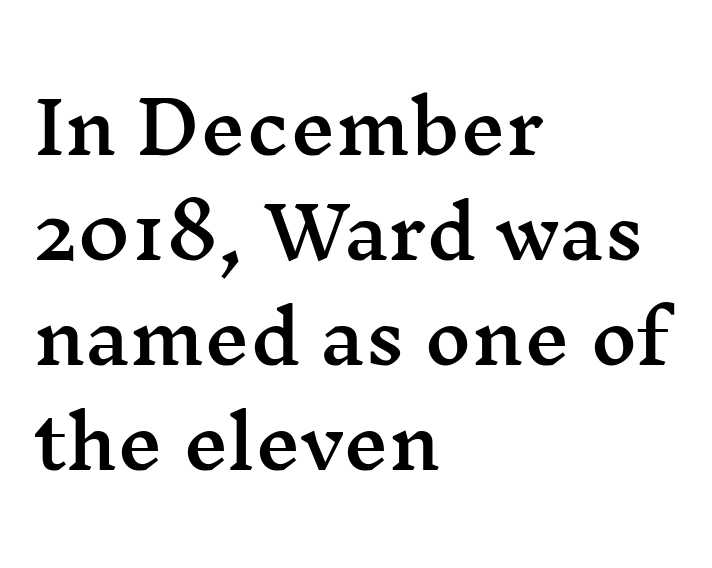
Letters rest on an invisible, unmarked baseline. Note the varied advance widths — an 'i' is clearly narrower than an 'm'. The lettering stays uniformly vertical, giving the passage a roman look. Normally led — the rows are evenly, conventionally spaced.
